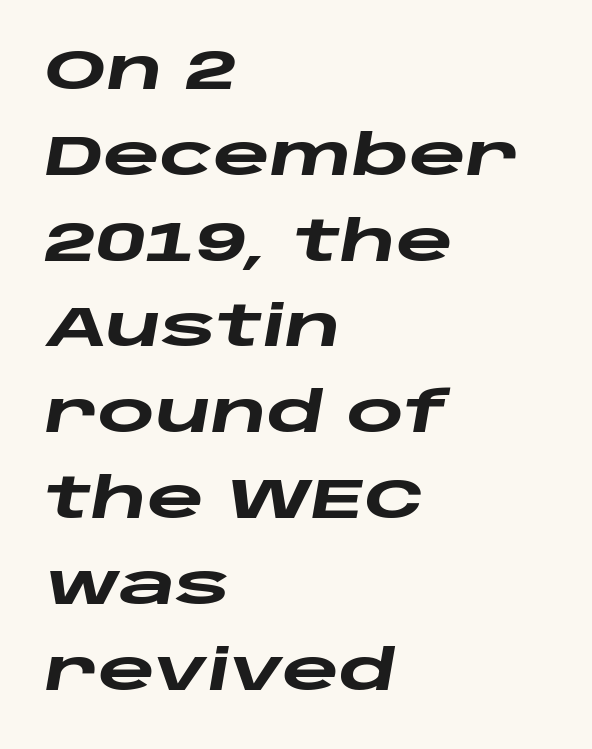
Q: Is the text bold? A: Yes.
Q: Is the text italic (slanted)? A: Yes, it leans right by about 10 degrees.
Q: Is the text underlined? A: No.
Q: How is the paragraph aligned? A: Left-aligned.
Q: Is the spacing between letters normal or unusually wide? A: Normal.
Q: Is the spacing between lines tight, normal or loose? A: Normal.
Q: Width (condensed, normal, or wide)? A: Wide.
Q: Stroke contrast? A: Low.
Q: x-height? A: Large.
Q: Monospaced? A: No.
